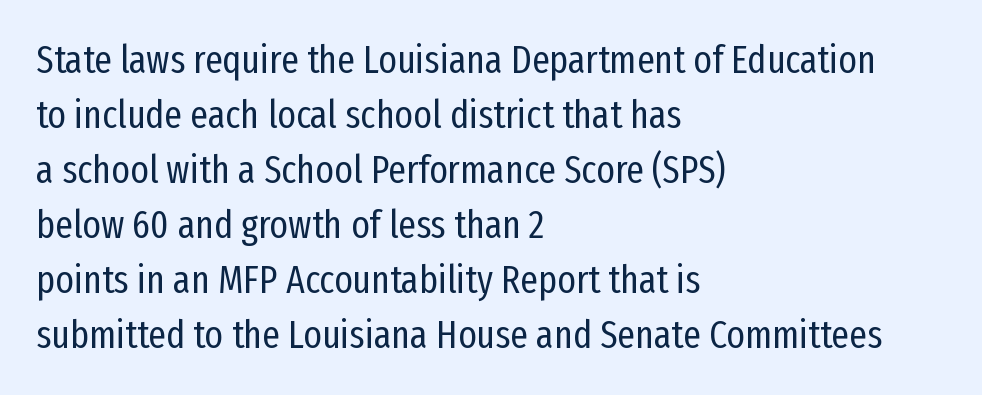
The cut favours lightness, reaching ordinary text weight at its darkest. Upright lettering throughout. The horizontal fit of the characters is conventional and even. Layout note: lines flush left.
